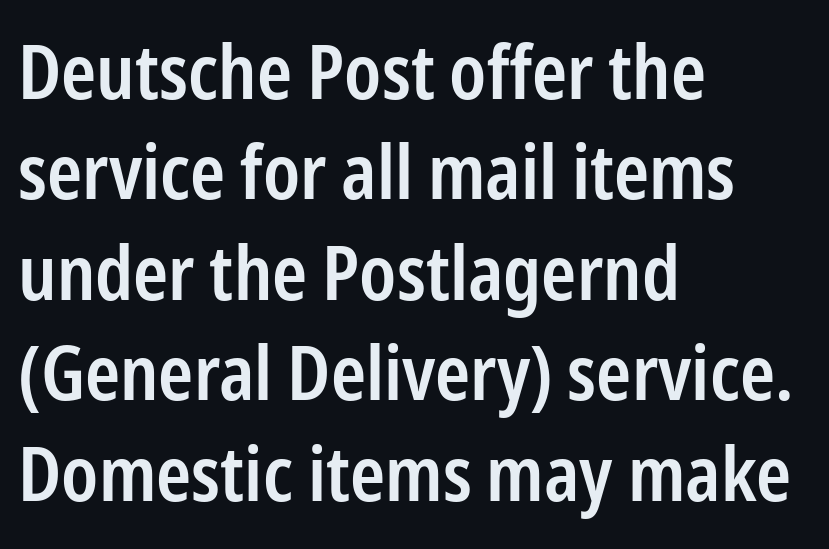
{"serif": "no", "italic": "no", "bold": "semi", "weight": "semibold", "width": "condensed", "stroke_contrast": "low", "x_height": "medium", "monospaced": "no", "underline": "no", "align": "left", "line_spacing": "normal", "line_spacing_ratio": 1.34, "letter_spacing": "normal", "letter_spacing_em": 0.0, "glyph_px": 75}
